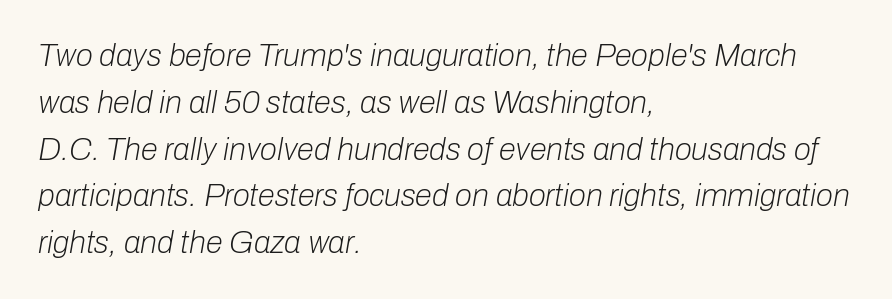
A student would call this left alignment; a typographer would say flush left, rag right. The glyphs look as if they've been sheared to an angle. A typesetter would call this leading conventional body-copy spacing. Caption: face not bold, strokes unweighted. The gap between lines stays unmarked.
